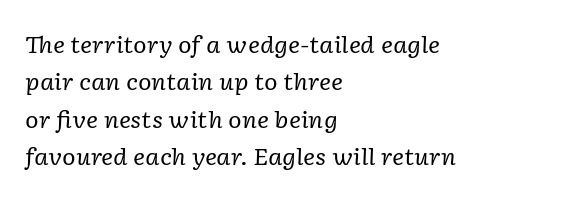
{"italic": "yes", "lean": "right", "slant_degrees": 2, "bold": "no", "underline": "no", "align": "left", "line_spacing": "normal", "line_spacing_ratio": 1.63, "letter_spacing": "normal", "letter_spacing_em": 0.0, "glyph_px": 23}
